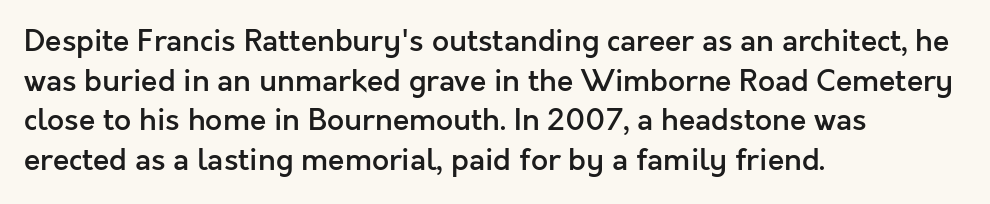
Q: Is the text bold? A: Semi-bold.
Q: Is the text italic (slanted)? A: No, it is upright.
Q: Is the typeface a serif or a sans-serif typeface? A: Sans-serif.
Q: Is the text underlined? A: No.
Q: How is the paragraph aligned? A: Left-aligned.
Q: Is the spacing between letters normal or unusually wide? A: Normal.
Q: Is the spacing between lines tight, normal or loose? A: Normal.
Q: Width (condensed, normal, or wide)? A: Normal.
Q: x-height? A: Medium.
Q: Monospaced? A: No.
